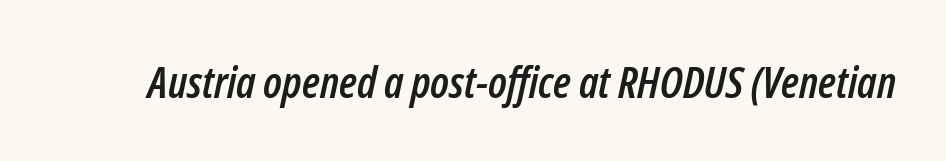
The image shows 44 px condensed type, italic (leaning right); set normal letter spacing, not underlined; low stroke contrast and a medium x-height.
